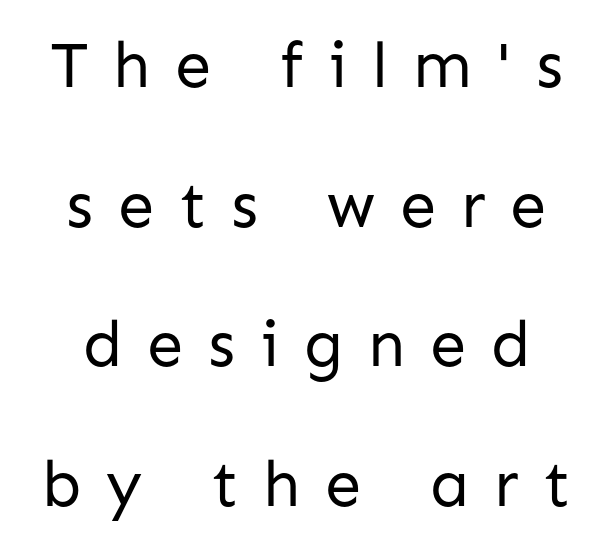
Nope, not italic — everything's standing straight. This sample has the flowing, uneven cadence of proportional lettering. These lines are composed in type without serifs. Weight: regular or lighter. The block of text is sparse from top to bottom, with ample space between rows. Someone cranked the tracking dial way up on this one.
